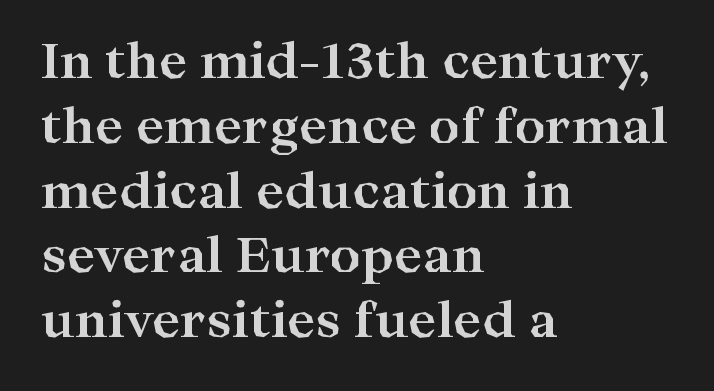
{"serif": "yes", "italic": "no", "bold": "yes", "weight": "bold", "width": "wide", "stroke_contrast": "high", "x_height": "medium", "monospaced": "no", "underline": "no", "align": "left", "line_spacing": "normal", "line_spacing_ratio": 1.35, "letter_spacing": "normal", "letter_spacing_em": 0.0, "glyph_px": 48}
